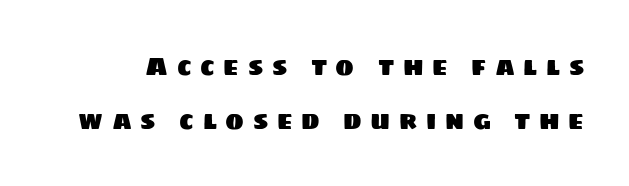
The leading is generous, giving the passage an open texture. The words here are not underlined. Caption: expanded tracking, letters set apart.
